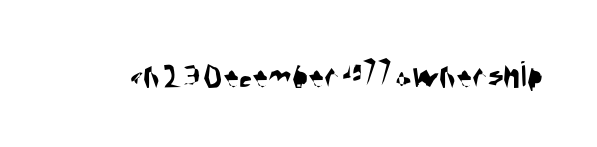
Check where the strokes stop: nothing finishes them off — pure sans. What stands out about the letter spacing? Nothing — it is the standard amount. The rendering uses natural spacing where letterforms have individual widths. Glance below the letters and you will spot only blank space.
